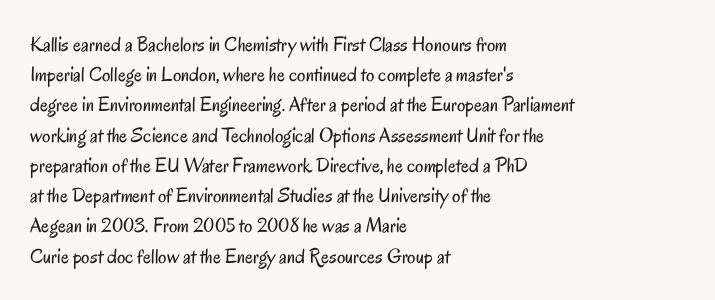
Regarding leading, the lines here are spaced in the standard way. Underline: absent. A classic flush-left, rag-right setting is used for this passage. Every character sits straight up, as roman type does.
